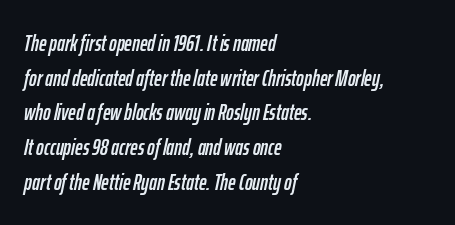
{"italic": "yes", "lean": "right", "slant_degrees": 12, "underline": "no", "align": "left", "line_spacing": "normal", "line_spacing_ratio": 1.51, "letter_spacing": "normal", "letter_spacing_em": 0.0, "glyph_px": 23}
